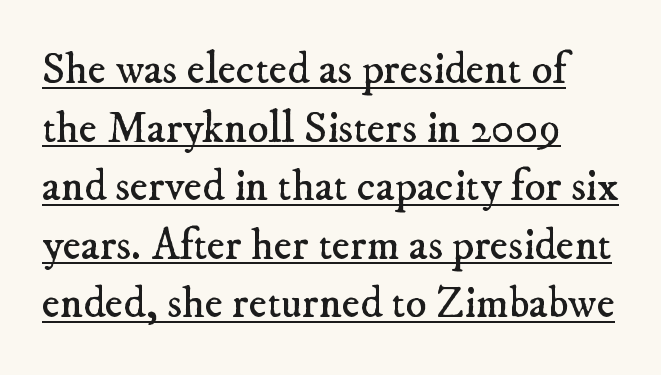
Does the copy run flush right? No — it runs flush left. A typesetter would call this proportional, since set widths differ per character. Weight: not bold — regular or lighter. A typesetter would call this zero additional tracking.
